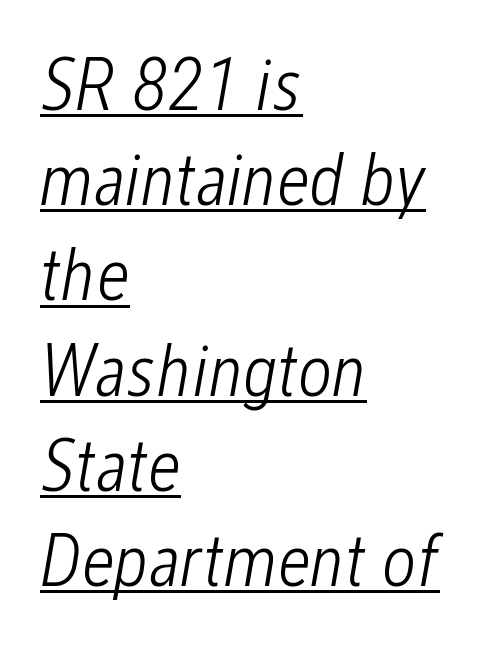
The image shows 75 px light, condensed type, italic (leaning right); set left-aligned, normal line spacing (1.27x), normal letter spacing, underlined; low stroke contrast and a medium x-height.
